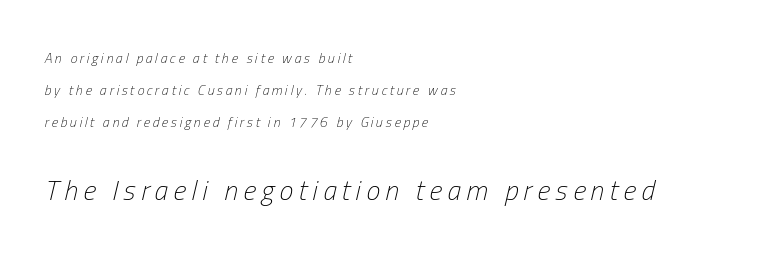
The image shows 28 px light, condensed type, italic (leaning right); set left-aligned, loose line spacing (2.29x), not underlined; the second (bottom) block is 2.0x larger; low stroke contrast and a medium x-height.
